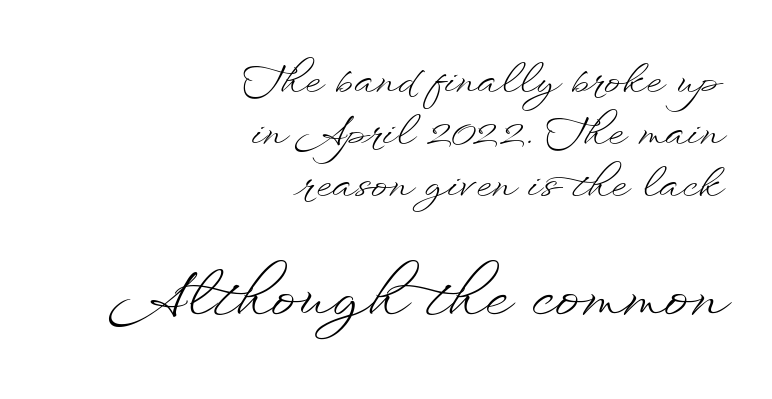
Q: Is the text bold? A: No.
Q: Is the text italic (slanted)? A: Yes.
Q: Is the text underlined? A: No.
Q: How is the paragraph aligned? A: Right-aligned.
Q: Is the spacing between letters normal or unusually wide? A: Normal.
Q: Is the spacing between lines tight, normal or loose? A: Normal.
Q: Which block of text is set in a larger size, the first (top) or the second (bottom)? A: The second (bottom) one.
Q: Width (condensed, normal, or wide)? A: Wide.
Q: Stroke contrast? A: Low.
Q: x-height? A: Small.
Q: Monospaced? A: No.
